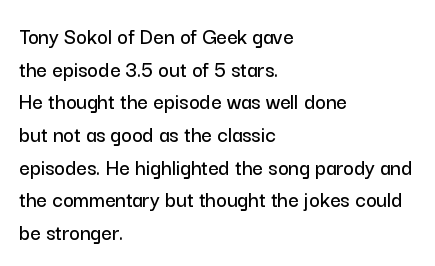
{"italic": "no", "underline": "no", "align": "left", "line_spacing": "normal", "line_spacing_ratio": 1.42, "letter_spacing": "normal", "letter_spacing_em": 0.0, "glyph_px": 23}
